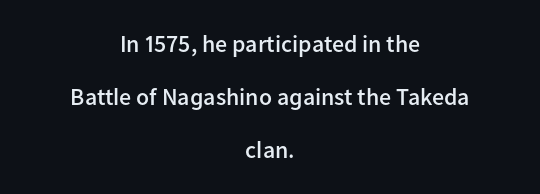
The line-height multiplier appears high, well above default. Tracking value appears to be zero — textbook default spacing. On the weight axis this lands at semibold, roughly 600. The font's upright variant was chosen for this text. The strip under each line holds only bare page. The rendering positions every line midway between the sides.
